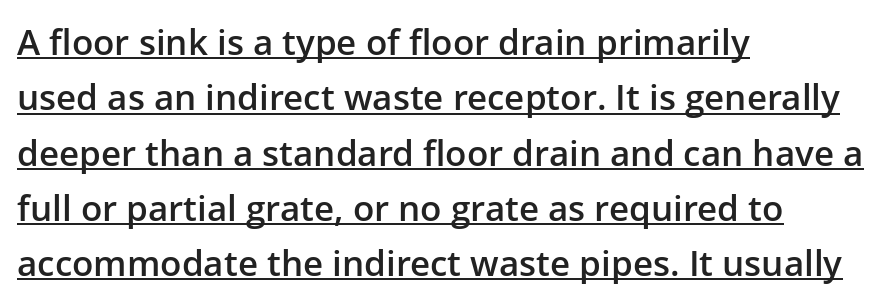
Q: Is the text bold? A: Semi-bold.
Q: Is the text italic (slanted)? A: No, it is upright.
Q: Is the typeface a serif or a sans-serif typeface? A: Sans-serif.
Q: Is the text underlined? A: Yes.
Q: How is the paragraph aligned? A: Left-aligned.
Q: Is the spacing between letters normal or unusually wide? A: Normal.
Q: Is the spacing between lines tight, normal or loose? A: Normal.
Q: Width (condensed, normal, or wide)? A: Normal.
Q: Stroke contrast? A: Low.
Q: x-height? A: Medium.
Q: Monospaced? A: No.
